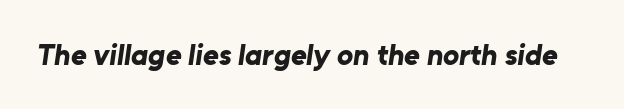
Q: Is the text bold? A: Yes.
Q: Is the typeface a serif or a sans-serif typeface? A: Sans-serif.
Q: Is the text underlined? A: No.
Q: Is the spacing between letters normal or unusually wide? A: Normal.
Q: Width (condensed, normal, or wide)? A: Normal.
Q: Stroke contrast? A: Low.
Q: x-height? A: Medium.
Q: Monospaced? A: No.
